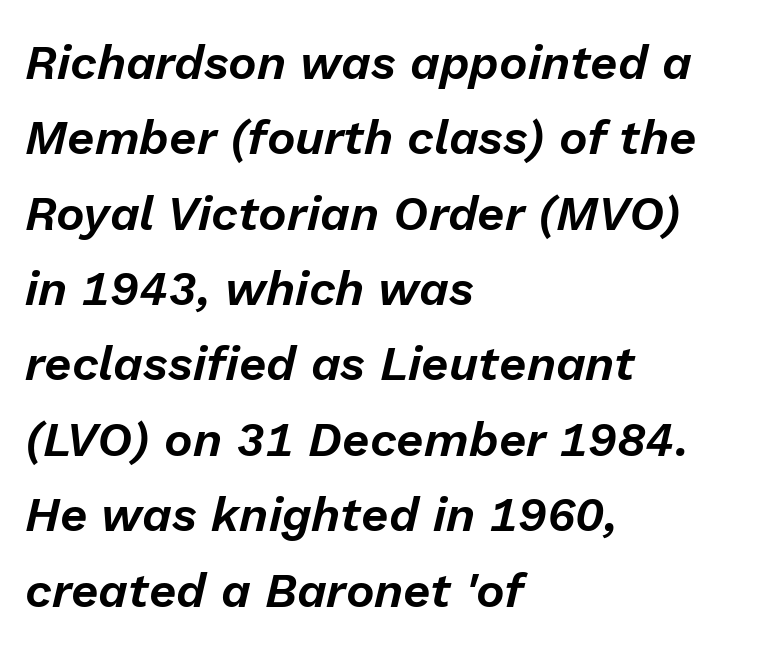
{"italic": "yes", "lean": "right", "slant_degrees": 13, "width": "normal", "stroke_contrast": "low", "x_height": "medium", "monospaced": "no", "underline": "no", "align": "left", "line_spacing": "normal", "line_spacing_ratio": 1.57, "letter_spacing": "normal", "letter_spacing_em": 0.0, "glyph_px": 48}
